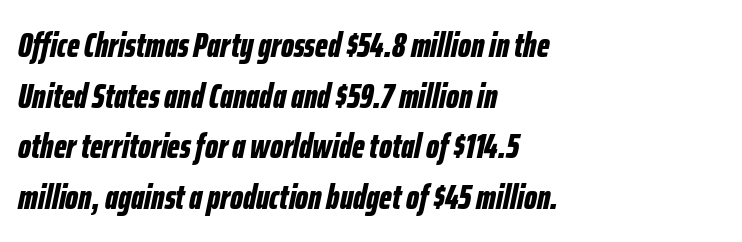
The image shows 34 px bold, condensed type, italic (leaning right); set left-aligned, normal line spacing (1.49x), normal letter spacing, not underlined; low stroke contrast and a medium x-height.
